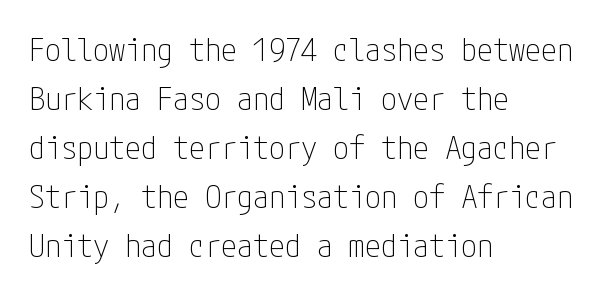
The image shows 32 px thin, condensed sans-serif type, upright; set left-aligned, normal line spacing (1.53x), normal letter spacing, not underlined; low stroke contrast and a medium x-height.
